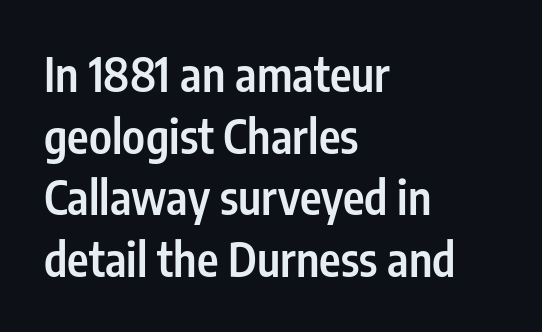
The image shows 46 px semibold, condensed sans-serif type, upright; set left-aligned, normal line spacing (1.34x), normal letter spacing, not underlined; low stroke contrast and a medium x-height.
